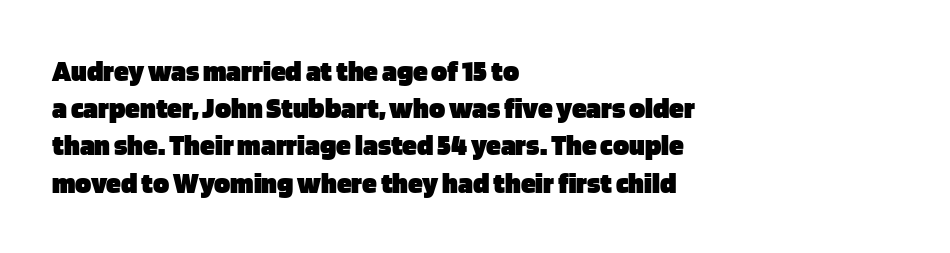
The image shows 30 px heavy sans-serif type, upright; set left-aligned, line spacing 1.24x, normal letter spacing, not underlined; low stroke contrast and a large x-height.
